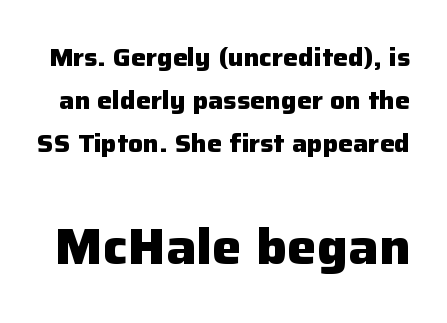
{"serif": "no", "italic": "no", "bold": "yes", "weight": "heavy", "width": "normal", "stroke_contrast": "low", "x_height": "medium", "monospaced": "no", "underline": "no", "line_spacing_ratio": 1.73, "letter_spacing": "normal", "letter_spacing_em": 0.0, "larger_block": "second", "size_ratio": 2.0, "glyph_px": 50}
